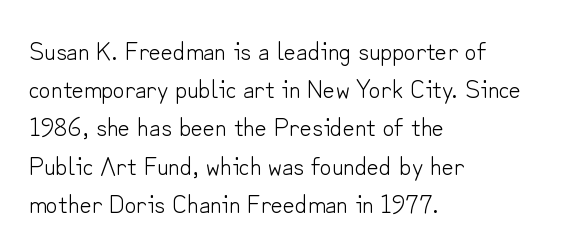
The vertical gap from one line to the next is medium. Quick note: underline off. The characters are drawn with everyday or finer stroke widths. A typesetter would mark this as roman, not italic. Caption: multi-line text, flush left, ragged right.
